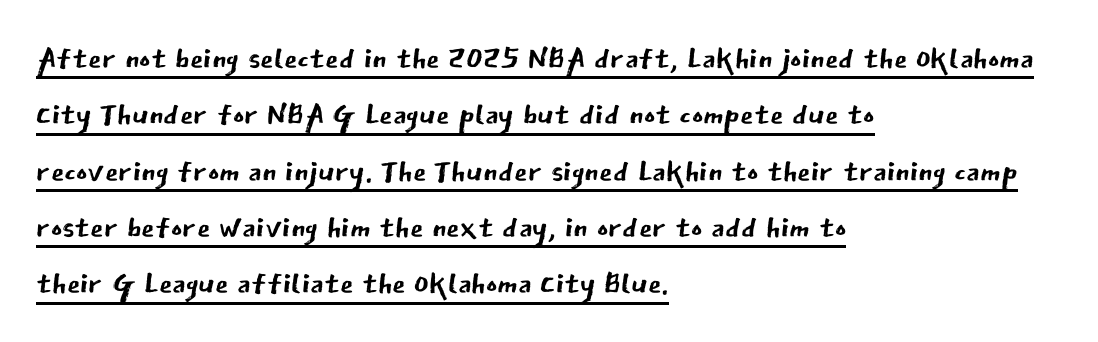
Q: Is the text bold? A: No.
Q: Is the text italic (slanted)? A: No, it is upright.
Q: Is the typeface a serif or a sans-serif typeface? A: Sans-serif.
Q: Is the text underlined? A: Yes.
Q: How is the paragraph aligned? A: Left-aligned.
Q: Is the spacing between letters normal or unusually wide? A: Normal.
Q: Is the spacing between lines tight, normal or loose? A: Normal.
Q: Width (condensed, normal, or wide)? A: Normal.
Q: Stroke contrast? A: Low.
Q: x-height? A: Medium.
Q: Monospaced? A: No.
